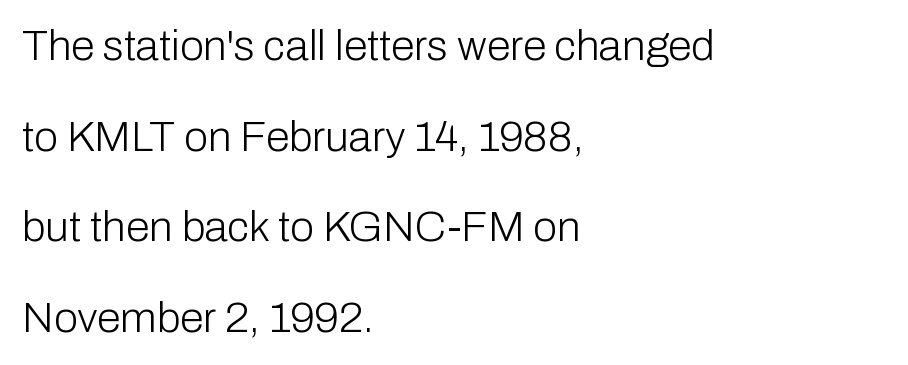
The image shows 43 px light sans-serif type, upright; set left-aligned, loose line spacing (2.11x), normal letter spacing, not underlined; low stroke contrast and a medium x-height.
